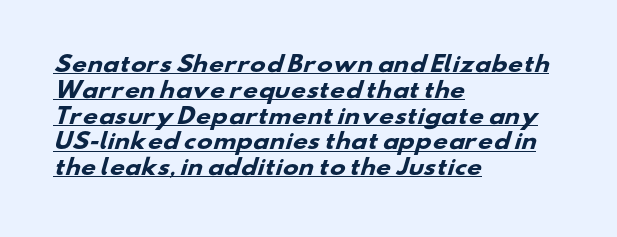
Q: Is the text bold? A: Yes.
Q: Is the text underlined? A: Yes.
Q: How is the paragraph aligned? A: Left-aligned.
Q: Is the spacing between letters normal or unusually wide? A: Normal.
